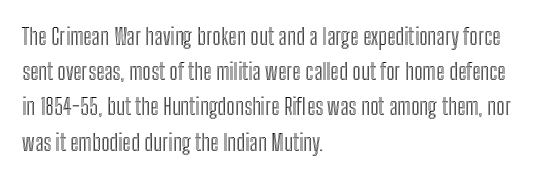
{"italic": "no", "underline": "no", "align": "left", "line_spacing": "normal", "line_spacing_ratio": 1.53, "letter_spacing": "normal", "letter_spacing_em": 0.0, "glyph_px": 23}
